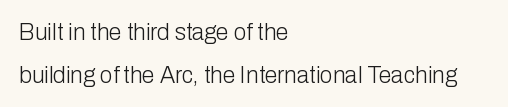
Characters follow at the spacing the type designer built in. The compositor pushed each line to the left boundary. No chunkiness to these letters — they're not bold. The font's upright variant was chosen for this text. The gap between lines stays unmarked.
